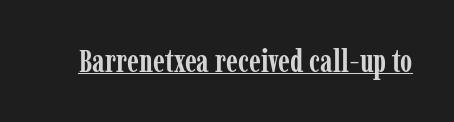
The image shows 31 px semibold, condensed serif type, upright; set normal letter spacing, underlined; low stroke contrast and a medium x-height.
